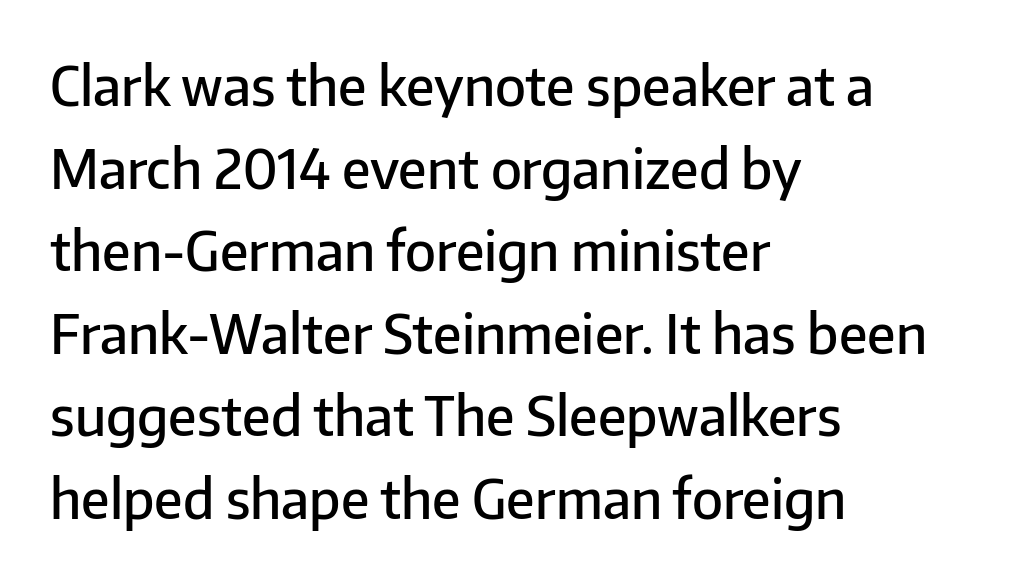
{"serif": "no", "italic": "no", "bold": "semi", "weight": "semibold", "width": "normal", "stroke_contrast": "low", "x_height": "medium", "monospaced": "no", "underline": "no", "align": "left", "line_spacing": "normal", "line_spacing_ratio": 1.53, "letter_spacing": "normal", "letter_spacing_em": 0.0, "glyph_px": 54}
